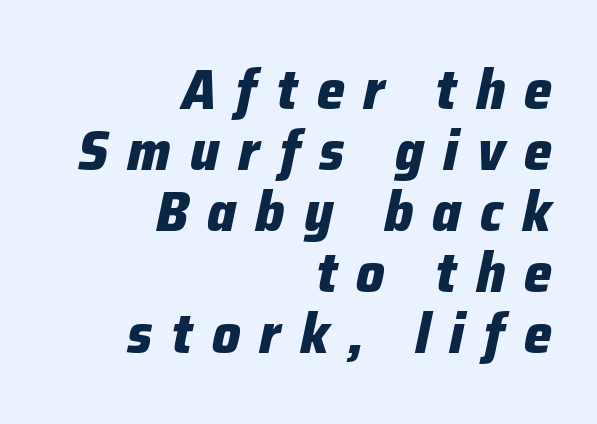
{"italic": "yes", "lean": "right", "slant_degrees": 12, "bold": "yes", "weight": "heavy", "width": "normal", "stroke_contrast": "low", "x_height": "medium", "monospaced": "no", "underline": "no", "align": "right", "line_spacing": "tight", "line_spacing_ratio": 1.09, "letter_spacing": "wide", "letter_spacing_em": 0.34, "glyph_px": 56}
